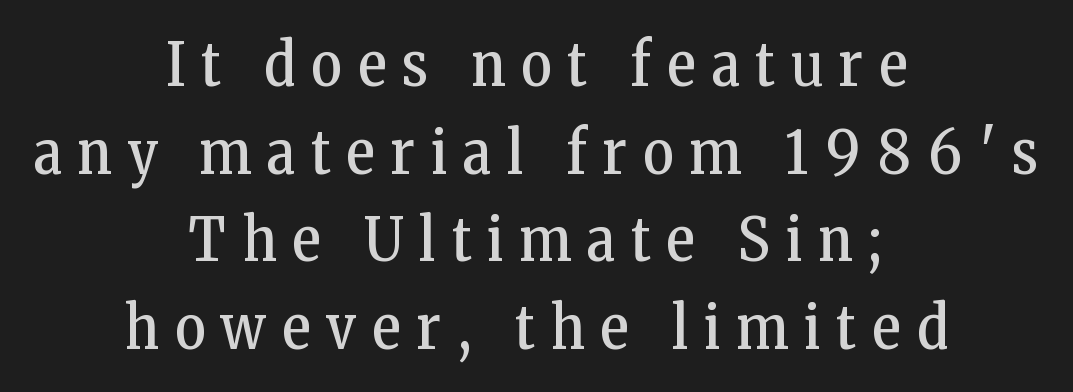
Each letter keeps its own natural width here, so spacing adapts to shape. Students, observe: this is what conventionally led text looks like. The letterforms sit at book weight or below. This sample uses expanded letter spacing, leaving extra air between glyphs.
